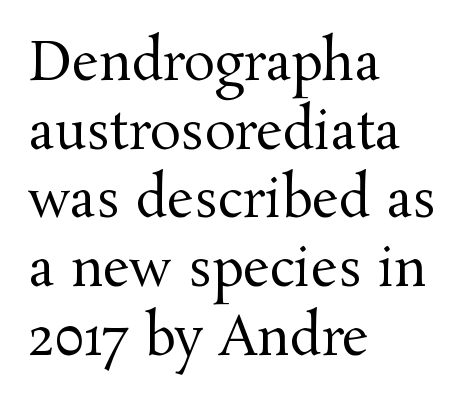
The image shows 52 px regular-weight serif type, upright; set left-aligned, normal line spacing (1.32x), normal letter spacing, not underlined; medium stroke contrast and a medium x-height.
